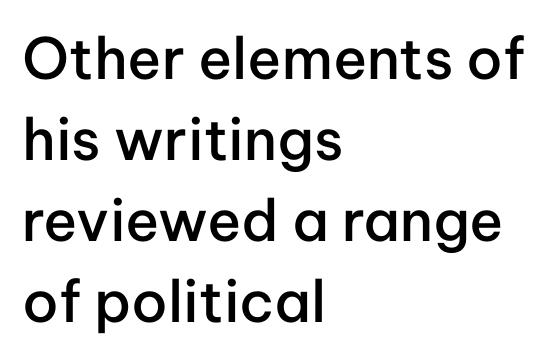
Q: Is the text bold? A: Semi-bold.
Q: Is the text italic (slanted)? A: No, it is upright.
Q: Is the typeface a serif or a sans-serif typeface? A: Sans-serif.
Q: Is the text underlined? A: No.
Q: How is the paragraph aligned? A: Left-aligned.
Q: Is the spacing between letters normal or unusually wide? A: Normal.
Q: Is the spacing between lines tight, normal or loose? A: Normal.
Q: Width (condensed, normal, or wide)? A: Normal.
Q: Stroke contrast? A: Low.
Q: x-height? A: Medium.
Q: Monospaced? A: No.
